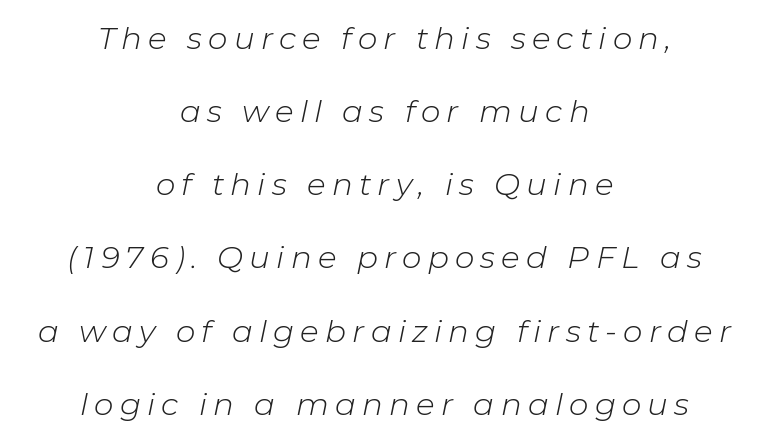
This sample uses an oblique cut, with every glyph tilted off the vertical. The lines are quadded center. Heft: none added — not bold. Glance below the letters and you will spot only blank space. Compared with typical paragraphs, the rows here are farther apart. Here the designer chose a conventional face with non-uniform glyph widths.
